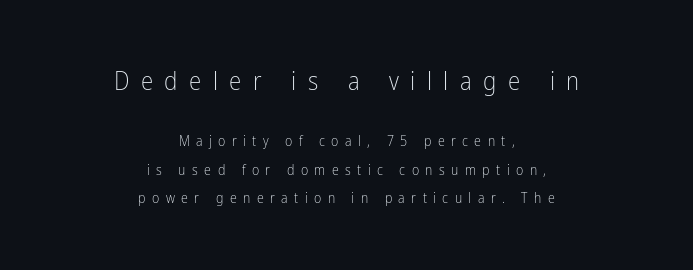
Q: Is the text bold? A: No.
Q: Is the text italic (slanted)? A: No, it is upright.
Q: Is the text underlined? A: No.
Q: How is the paragraph aligned? A: Centered.
Q: Is the spacing between letters normal or unusually wide? A: Unusually wide.
Q: Is the spacing between lines tight, normal or loose? A: Loose.
Q: Which block of text is set in a larger size, the first (top) or the second (bottom)? A: The first (top) one.
